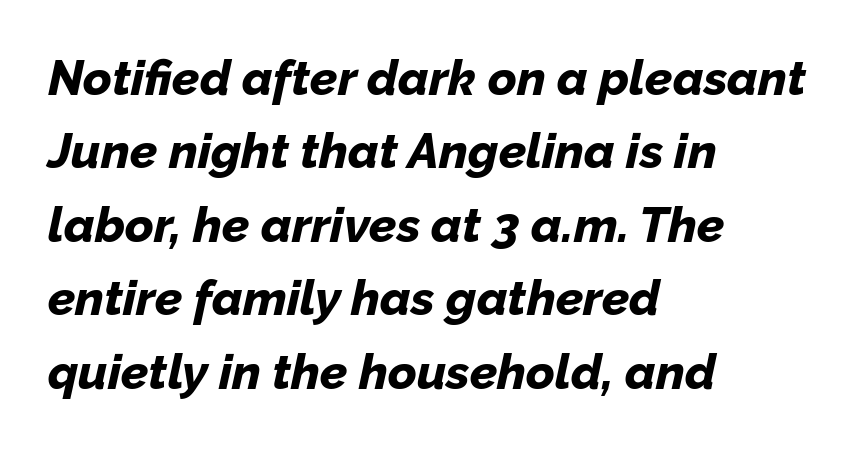
The image shows 49 px bold type, italic (leaning right); set left-aligned, normal line spacing (1.5x), normal letter spacing, not underlined; low stroke contrast and a medium x-height.
